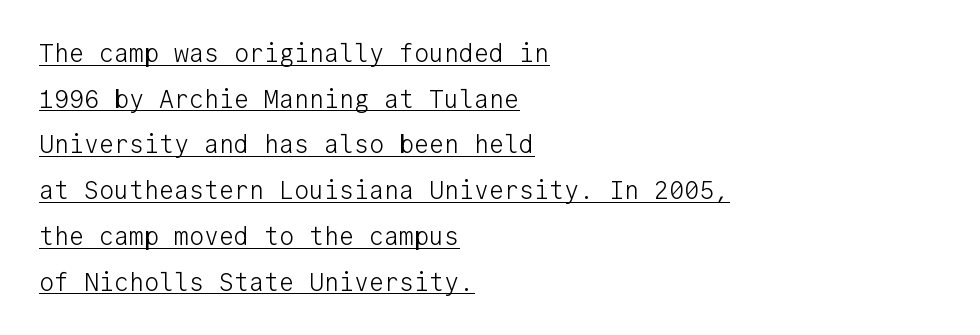
{"italic": "no", "bold": "no", "underline": "yes", "align": "left", "line_spacing_ratio": 1.83, "letter_spacing": "normal", "letter_spacing_em": 0.0, "glyph_px": 25}
